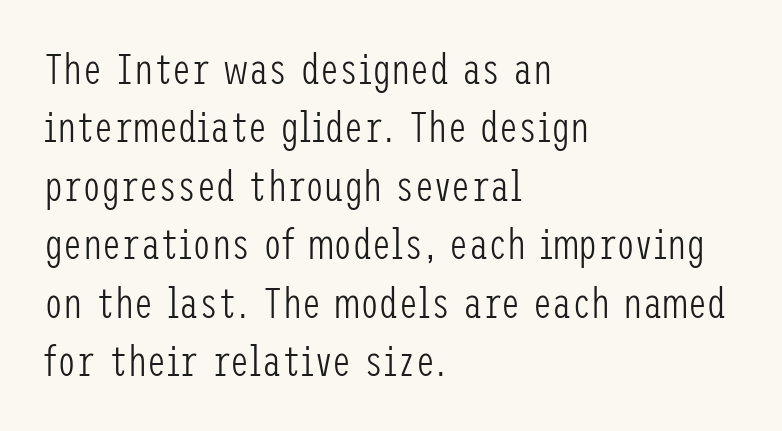
Q: Is the text bold? A: No.
Q: Is the text italic (slanted)? A: No, it is upright.
Q: Is the typeface a serif or a sans-serif typeface? A: Sans-serif.
Q: Is the text underlined? A: No.
Q: How is the paragraph aligned? A: Left-aligned.
Q: Is the spacing between letters normal or unusually wide? A: Normal.
Q: Is the spacing between lines tight, normal or loose? A: Normal.
Q: Width (condensed, normal, or wide)? A: Condensed.
Q: Stroke contrast? A: Low.
Q: x-height? A: Medium.
